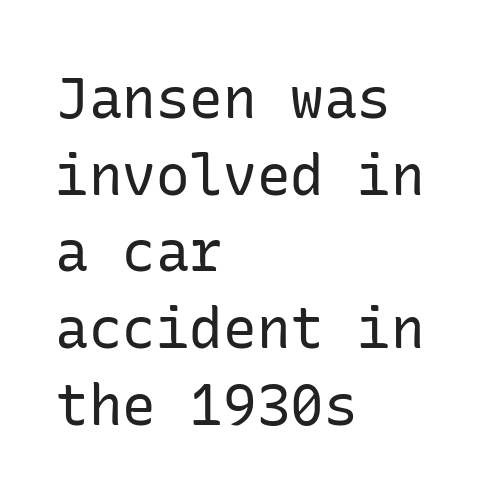
A classic flush-left, rag-right setting is used for this passage. Nope, no serifs anywhere on these letters. Designer's note — italics off, roman on. A bare baseline throughout the passage.
